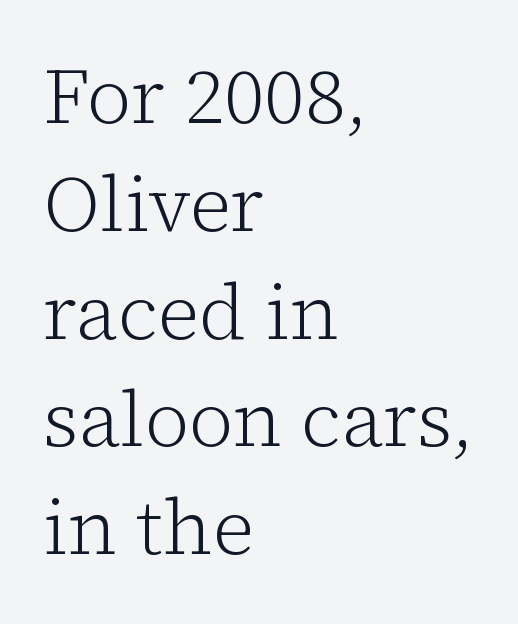
{"serif": "yes", "italic": "no", "bold": "no", "weight": "light", "width": "normal", "stroke_contrast": "low", "x_height": "medium", "monospaced": "no", "underline": "no", "align": "left", "line_spacing": "normal", "line_spacing_ratio": 1.4, "letter_spacing": "normal", "letter_spacing_em": 0.0, "glyph_px": 77}
